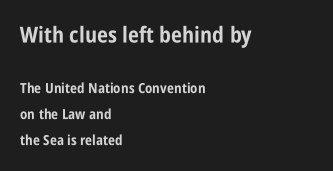
Q: Is the text bold? A: Yes.
Q: Is the text italic (slanted)? A: No, it is upright.
Q: Is the text underlined? A: No.
Q: How is the paragraph aligned? A: Left-aligned.
Q: Is the spacing between letters normal or unusually wide? A: Normal.
Q: Which block of text is set in a larger size, the first (top) or the second (bottom)? A: The first (top) one.
